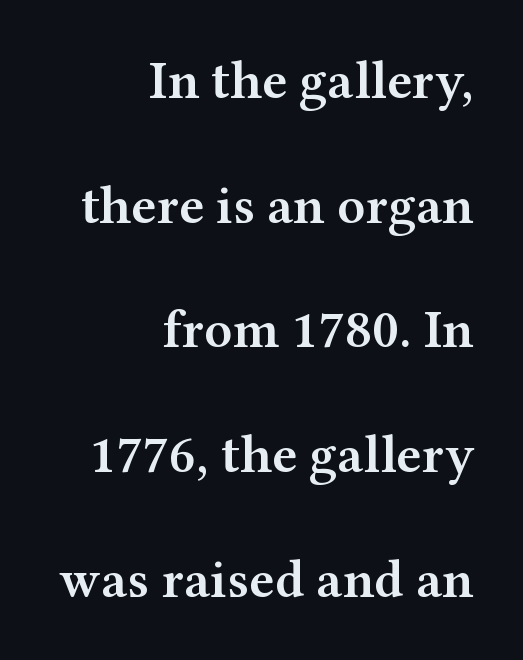
The image shows 54 px semibold, wide serif type, upright; set right-aligned, loose line spacing (2.31x), normal letter spacing, not underlined; medium stroke contrast and a medium x-height.
